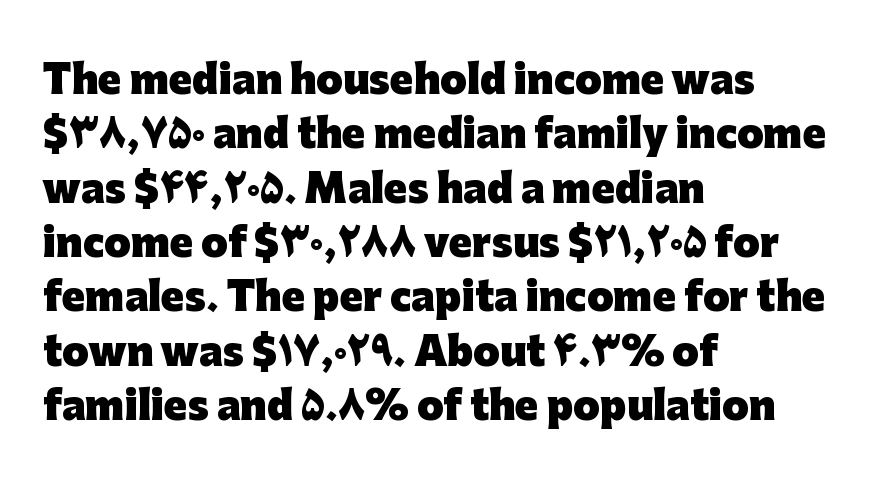
Q: Is the text bold? A: Yes.
Q: Is the text italic (slanted)? A: No, it is upright.
Q: Is the typeface a serif or a sans-serif typeface? A: Sans-serif.
Q: Is the text underlined? A: No.
Q: How is the paragraph aligned? A: Left-aligned.
Q: Is the spacing between letters normal or unusually wide? A: Normal.
Q: Is the spacing between lines tight, normal or loose? A: Normal.
Q: Width (condensed, normal, or wide)? A: Normal.
Q: Stroke contrast? A: Low.
Q: x-height? A: Medium.
Q: Monospaced? A: No.
